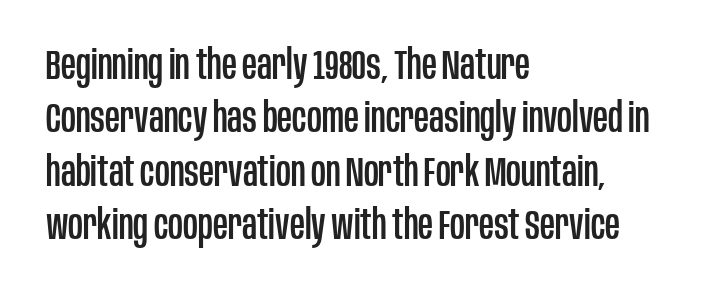
{"serif": "no", "italic": "no", "width": "condensed", "stroke_contrast": "low", "x_height": "large", "monospaced": "no", "underline": "no", "align": "left", "line_spacing": "normal", "line_spacing_ratio": 1.3, "letter_spacing": "normal", "letter_spacing_em": 0.0, "glyph_px": 41}
